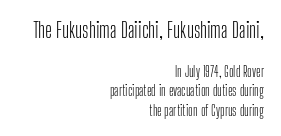
The image shows 21 px text type, upright; set right-aligned, normal line spacing (1.39x), normal letter spacing, not underlined; the first (top) block is 1.5x larger.
